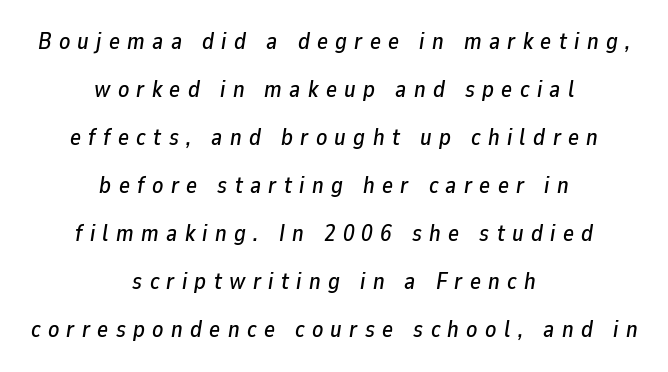
Q: Is the text italic (slanted)? A: Yes, it leans right by about 9 degrees.
Q: Is the text underlined? A: No.
Q: How is the paragraph aligned? A: Centered.
Q: Is the spacing between letters normal or unusually wide? A: Unusually wide.
Q: Is the spacing between lines tight, normal or loose? A: Loose.
